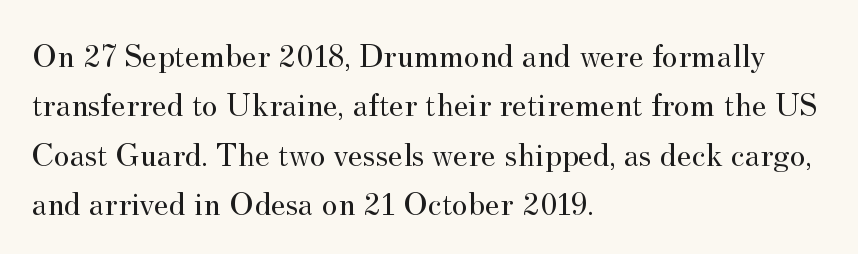
The font is comparable to plain body text, perhaps lighter. This block has exactly the height ordinary leading produces. Check the space under the baseline: it is left empty. Where is the straight margin? On the left.
